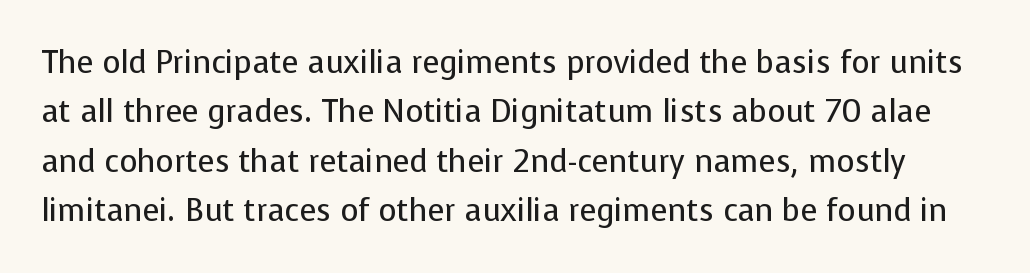
The image shows 31 px regular-weight sans-serif type, upright; set normal line spacing (1.59x), normal letter spacing, not underlined; low stroke contrast and a medium x-height.
